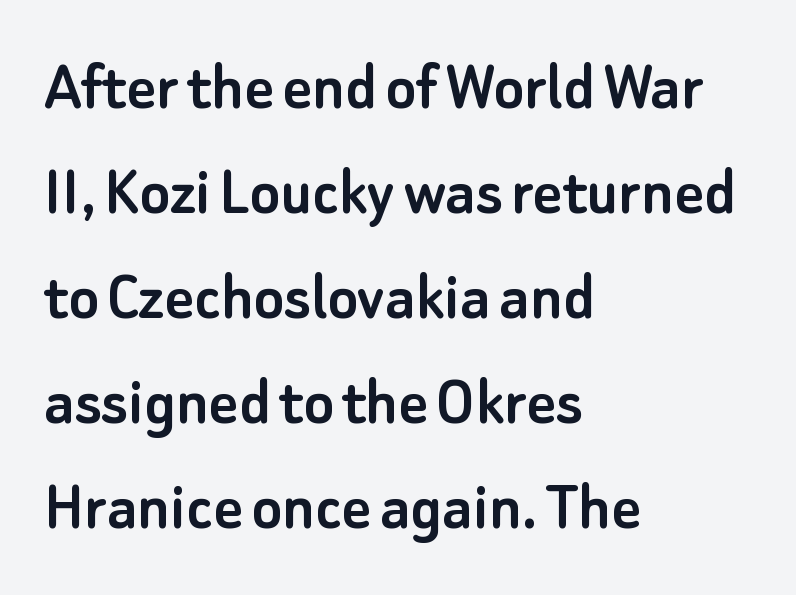
{"serif": "no", "italic": "no", "width": "normal", "stroke_contrast": "low", "x_height": "small", "monospaced": "no", "underline": "no", "align": "left", "line_spacing": "normal", "line_spacing_ratio": 1.48, "letter_spacing": "normal", "letter_spacing_em": 0.0, "glyph_px": 71}
